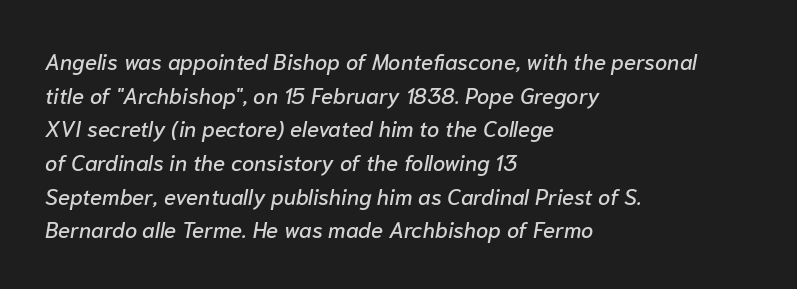
The image shows 22 px text type, italic (leaning right); set left-aligned, normal line spacing (1.53x), normal letter spacing, not underlined.
